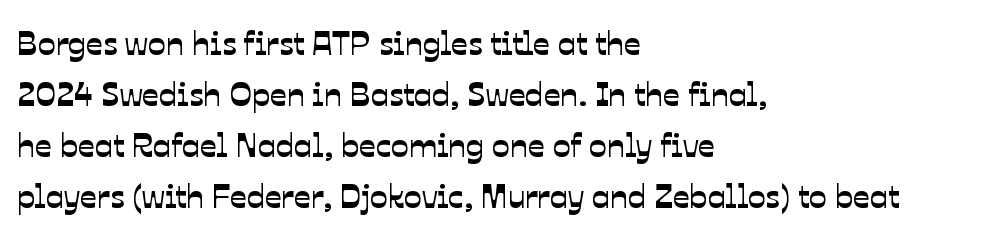
The image shows 33 px sans-serif type; set left-aligned, normal line spacing (1.55x), normal letter spacing, not underlined; low stroke contrast and a medium x-height.
